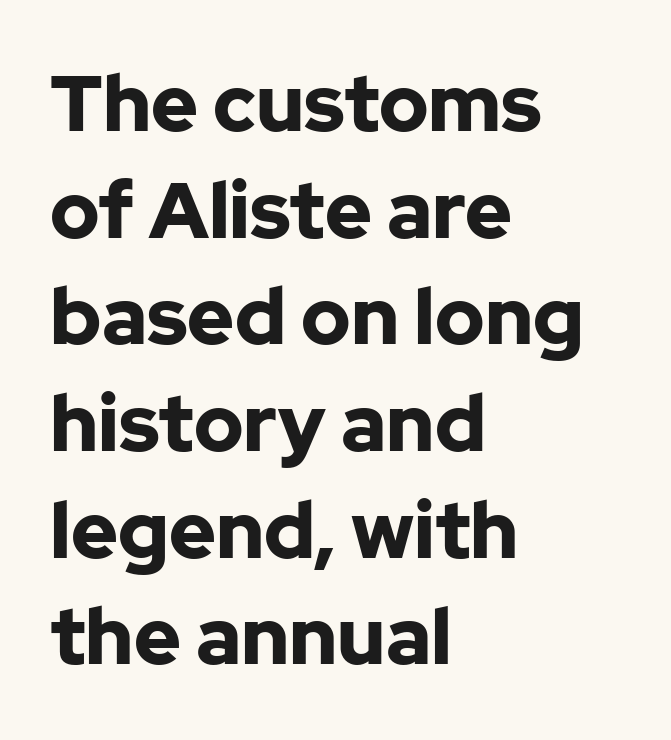
{"serif": "no", "italic": "no", "bold": "yes", "weight": "bold", "width": "normal", "stroke_contrast": "low", "x_height": "medium", "monospaced": "no", "underline": "no", "align": "left", "line_spacing": "normal", "line_spacing_ratio": 1.35, "letter_spacing": "normal", "letter_spacing_em": 0.0, "glyph_px": 79}
